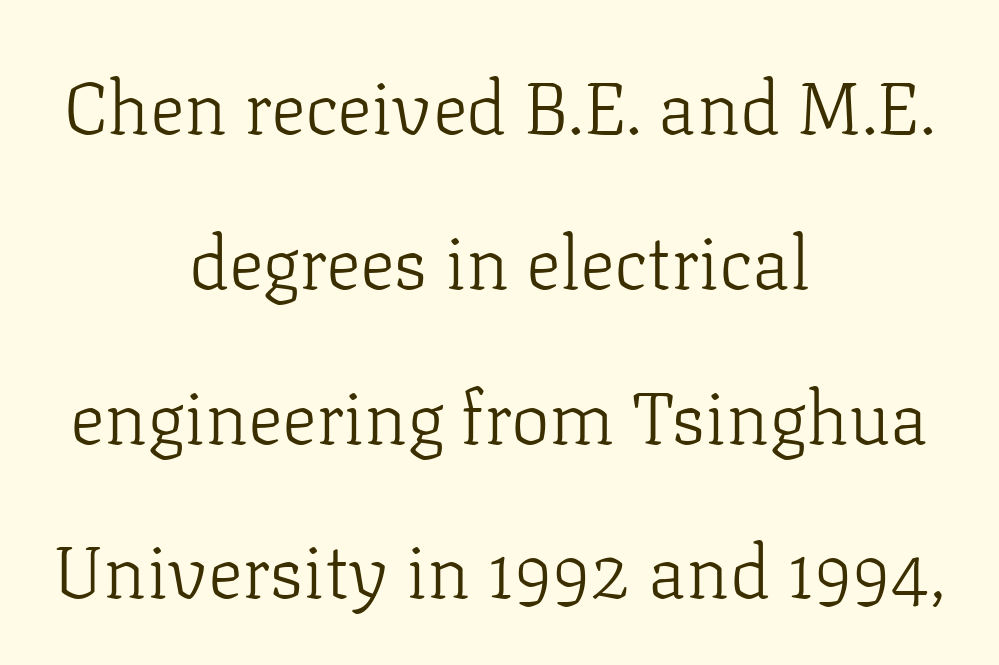
Short and long lines alike share a common midpoint. Leading is clearly above the norm, producing a sparse column. The letterforms sit shoulder to shoulder at normal distance. A clean baseline with only descenders dipping below it. This sample uses an upright cut, with every glyph sitting square on the baseline. Check where the strokes stop: tiny serifs finish them off.
